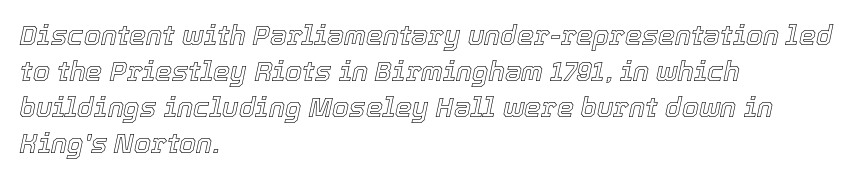
{"italic": "yes", "lean": "right", "slant_degrees": 12, "underline": "no", "align": "left", "line_spacing": "normal", "line_spacing_ratio": 1.33, "letter_spacing": "normal", "letter_spacing_em": 0.0, "glyph_px": 27}
